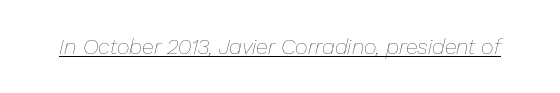
Short note: letters normally spaced. Quick note: underline on. The passage shown leans; its letterforms are oblique. Nothing heavy about these letters — not bold at all.
